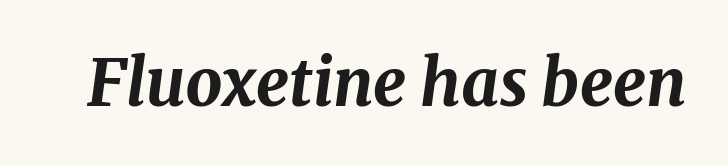
The image shows 65 px bold type, italic (leaning right); set normal letter spacing, not underlined; medium stroke contrast and a medium x-height.
